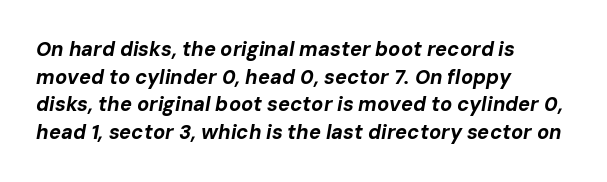
You could call the tracking neutral — neither tight nor loose. Reading down the column, the eye jumps a familiar distance to each next line. Italic: yes, the glyphs are oblique. Glance below the letters and you will spot only blank space.
